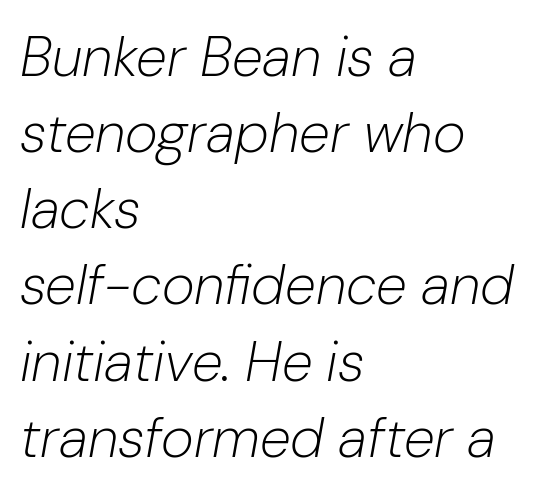
Honestly, the row spacing looks completely unremarkable. The glyphs look as if they've been sheared to an angle. Nobody touched the tracking dial on this one. The ragged edge is on the right, which tells us the setting is flush left. The string is rendered with underlining switched off.
